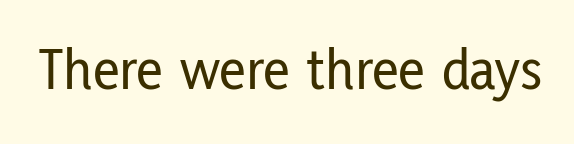
These lines were composed using upright roman letters. Grotesque or geometric, the face here clearly has no serifs. This rendering features lettering with no underline. This sample has the flowing, uneven cadence of proportional lettering. Letter spacing: default.
